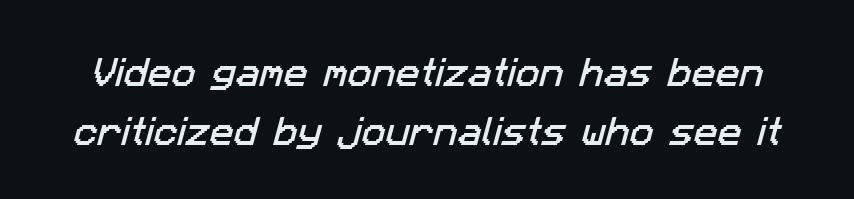
No extra tracking has been applied to these lines. The face used here is proportionally spaced, like ordinary book or web type. Check under the words: just untouched page. Examine the stroke ends and you'll find no serifs.
